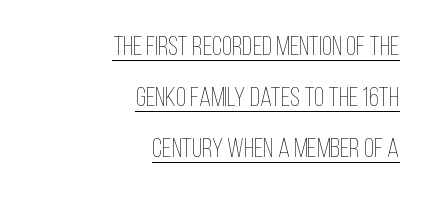
The image shows 27 px text type, upright; set right-aligned, line spacing 1.89x, normal letter spacing, underlined.
